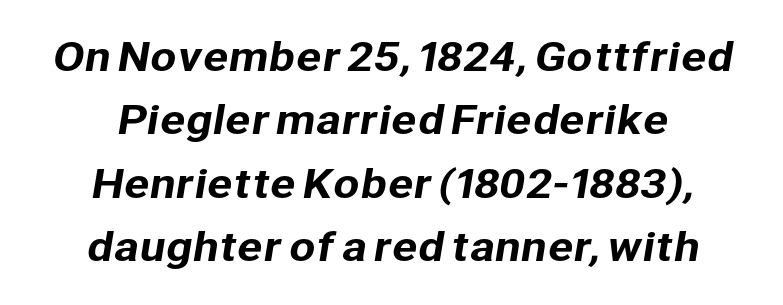
{"serif": "no", "width": "normal", "stroke_contrast": "low", "x_height": "medium", "monospaced": "no", "underline": "no", "align": "center", "line_spacing": "normal", "line_spacing_ratio": 1.67, "letter_spacing": "normal", "letter_spacing_em": 0.0, "glyph_px": 38}
